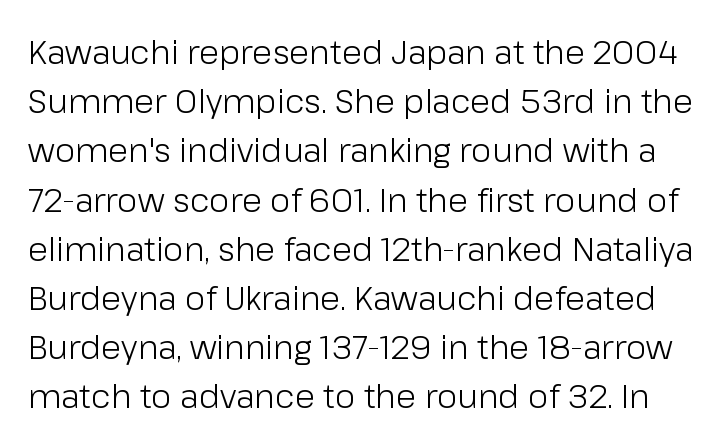
{"serif": "no", "italic": "no", "bold": "no", "weight": "light", "width": "normal", "stroke_contrast": "low", "x_height": "medium", "monospaced": "no", "underline": "no", "line_spacing": "normal", "line_spacing_ratio": 1.49, "letter_spacing": "normal", "letter_spacing_em": 0.0, "glyph_px": 33}
